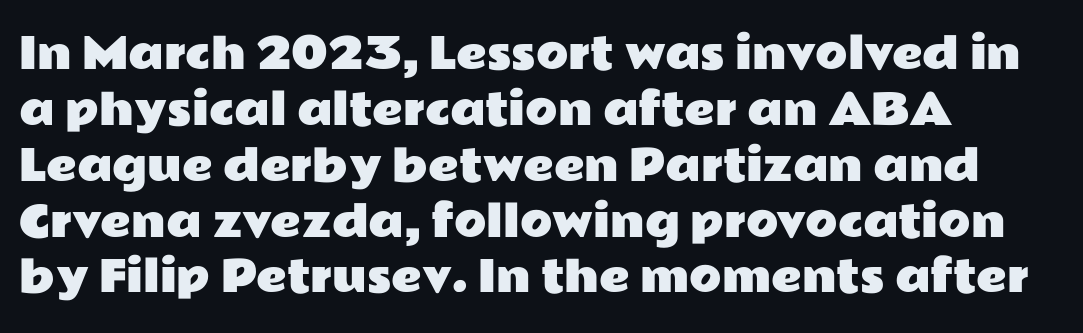
{"serif": "no", "italic": "no", "width": "wide", "stroke_contrast": "low", "x_height": "medium", "monospaced": "no", "underline": "no", "align": "left", "line_spacing": "normal", "line_spacing_ratio": 1.33, "letter_spacing": "normal", "letter_spacing_em": 0.0, "glyph_px": 42}
